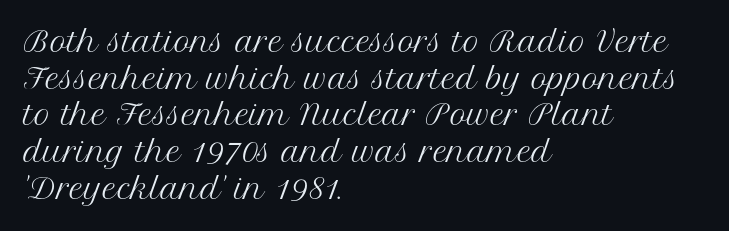
{"serif": "yes", "bold": "no", "weight": "regular", "width": "normal", "stroke_contrast": "medium", "x_height": "medium", "monospaced": "no", "underline": "no", "align": "left", "line_spacing": "normal", "line_spacing_ratio": 1.31, "letter_spacing": "normal", "letter_spacing_em": 0.0, "glyph_px": 28}
